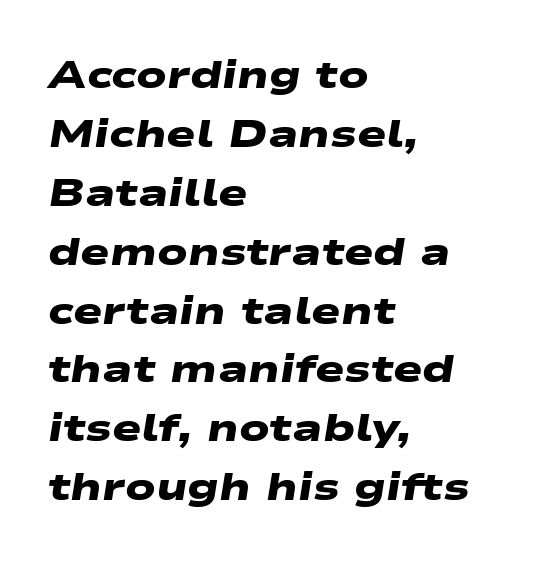
Q: Is the text bold? A: Yes.
Q: Is the typeface a serif or a sans-serif typeface? A: Sans-serif.
Q: Is the text underlined? A: No.
Q: How is the paragraph aligned? A: Left-aligned.
Q: Is the spacing between letters normal or unusually wide? A: Normal.
Q: Is the spacing between lines tight, normal or loose? A: Normal.
Q: Width (condensed, normal, or wide)? A: Wide.
Q: Stroke contrast? A: Low.
Q: x-height? A: Medium.
Q: Monospaced? A: No.
